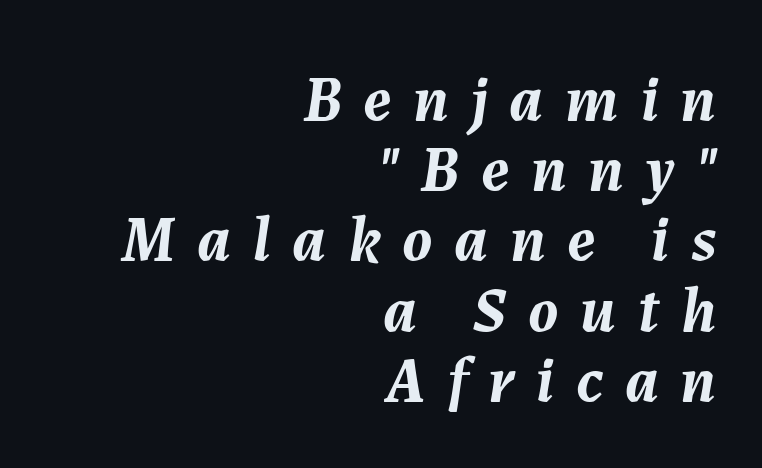
{"italic": "yes", "lean": "right", "slant_degrees": 7, "bold": "yes", "weight": "semibold", "width": "normal", "stroke_contrast": "medium", "x_height": "medium", "monospaced": "no", "underline": "no", "align": "right", "line_spacing": "tight", "line_spacing_ratio": 1.08, "letter_spacing": "wide", "letter_spacing_em": 0.33, "glyph_px": 65}
